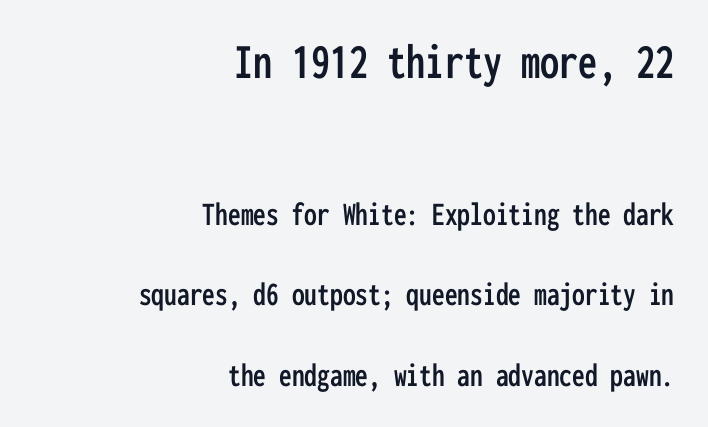
{"serif": "no", "italic": "no", "width": "condensed", "stroke_contrast": "low", "x_height": "medium", "monospaced": "yes", "underline": "no", "align": "right", "line_spacing": "loose", "line_spacing_ratio": 2.36, "letter_spacing": "normal", "letter_spacing_em": 0.0, "larger_block": "first", "size_ratio": 1.5, "glyph_px": 51}
